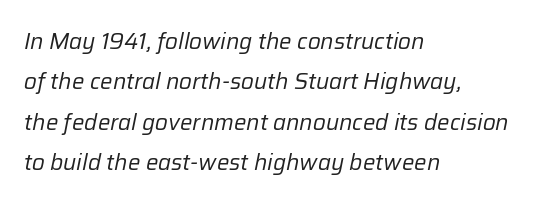
Stroke mass is kept to a normal reading level or below. Anything drawn beneath the words? Only blank space. This sample uses an oblique cut, with every glyph tilted off the vertical. The passage shown has conventional tracking throughout. All the whitespace from short lines collects on the right.
